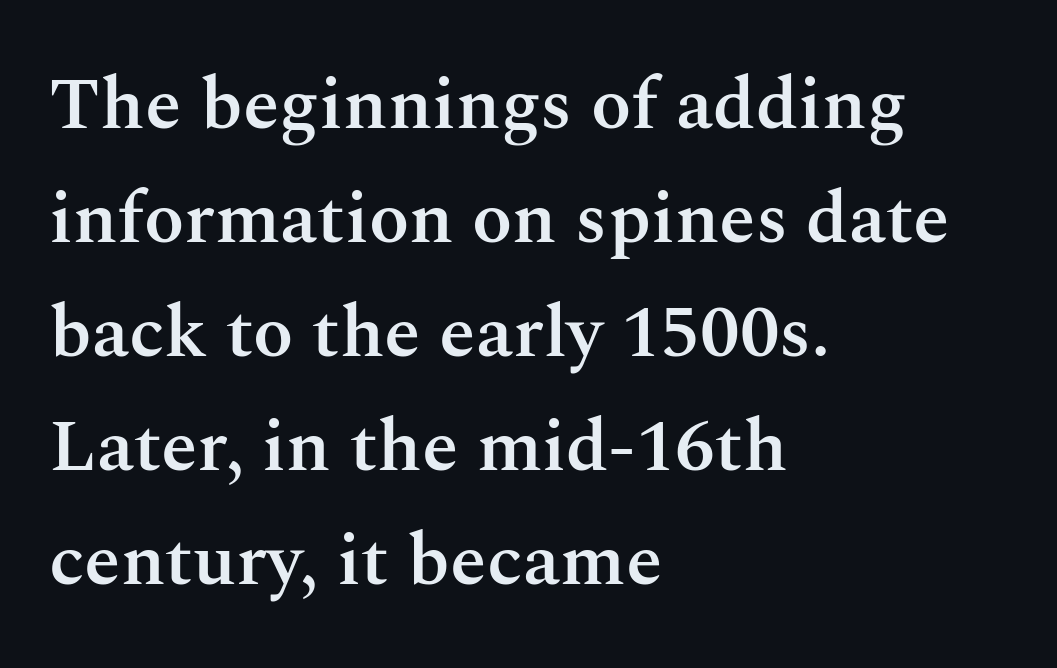
The image shows 74 px semibold serif type, upright; set left-aligned, normal line spacing (1.54x), normal letter spacing, not underlined; medium stroke contrast and a medium x-height.
